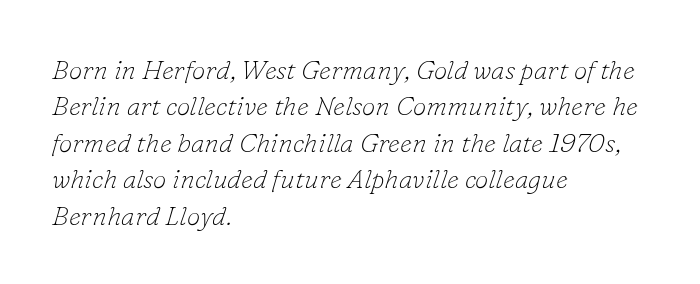
Glyph-to-glyph distance matches everyday printed text. The baseline area is clear. Line beginnings align vertically; line endings do not. This sample keeps an unexceptional amount of space between lines.
